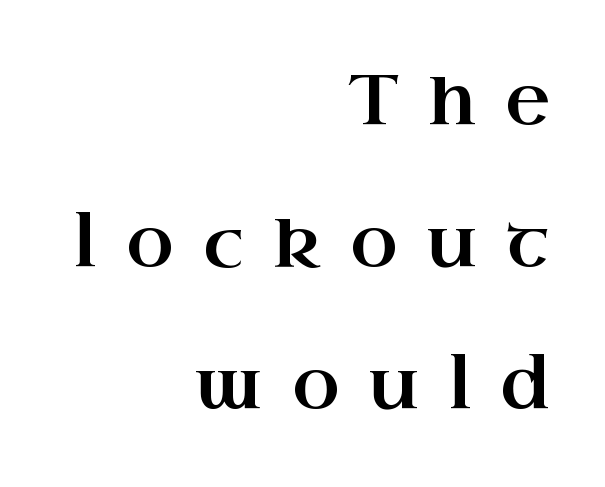
{"serif": "yes", "italic": "no", "width": "wide", "stroke_contrast": "high", "x_height": "small", "monospaced": "no", "underline": "no", "align": "right", "line_spacing": "loose", "line_spacing_ratio": 2.06, "letter_spacing": "wide", "letter_spacing_em": 0.43, "glyph_px": 69}
